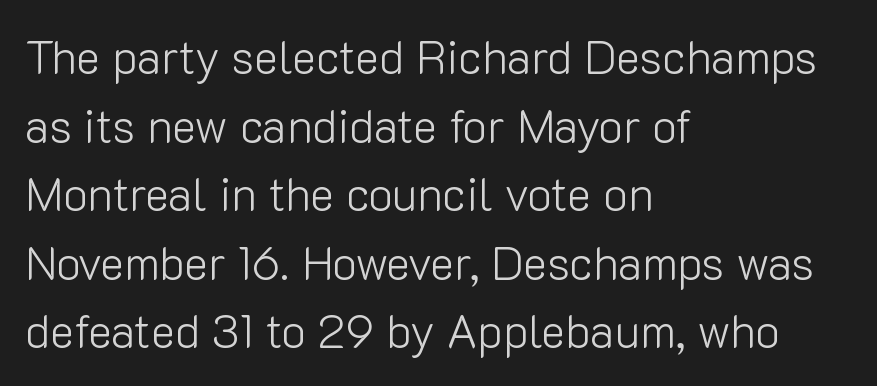
The image shows 46 px light sans-serif type, upright; set left-aligned, normal line spacing (1.49x), normal letter spacing, not underlined; low stroke contrast and a medium x-height.
